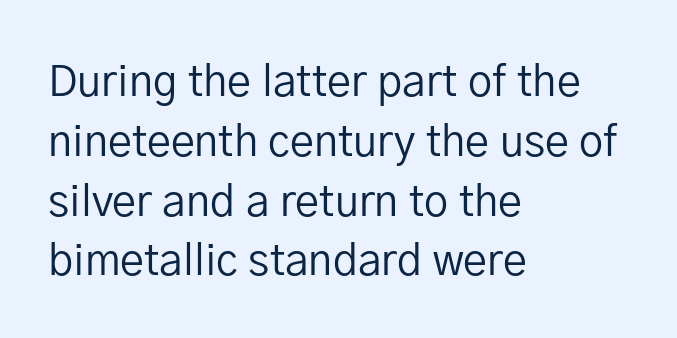
The image shows 43 px regular-weight sans-serif type, upright; set left-aligned, normal line spacing (1.39x), normal letter spacing, not underlined; low stroke contrast and a medium x-height.
